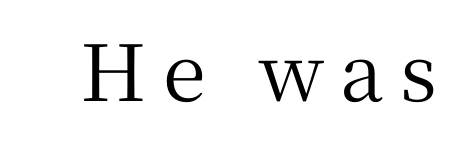
Q: Is the text italic (slanted)? A: No, it is upright.
Q: Is the typeface a serif or a sans-serif typeface? A: Serif.
Q: Is the text underlined? A: No.
Q: Is the spacing between letters normal or unusually wide? A: Unusually wide.
Q: Width (condensed, normal, or wide)? A: Normal.
Q: Stroke contrast? A: Medium.
Q: x-height? A: Medium.
Q: Monospaced? A: No.
